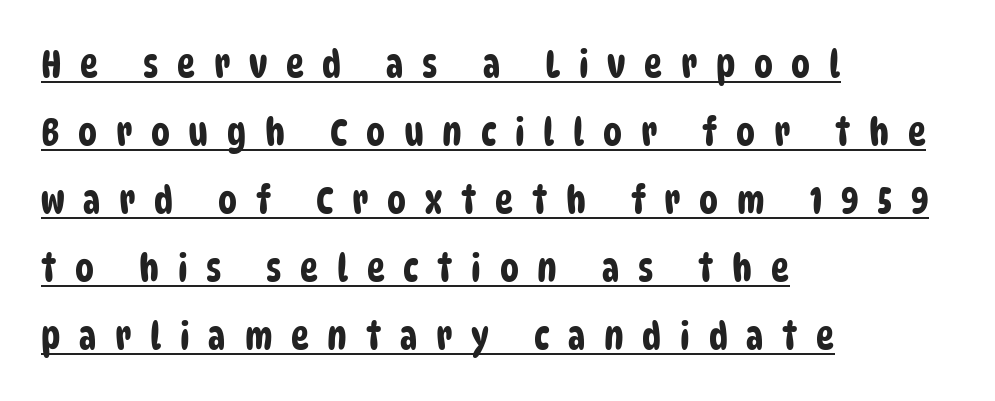
The image shows 38 px condensed sans-serif type; set left-aligned, line spacing 1.79x, unusually wide letter spacing (+0.49 em), underlined; low stroke contrast and a large x-height.
